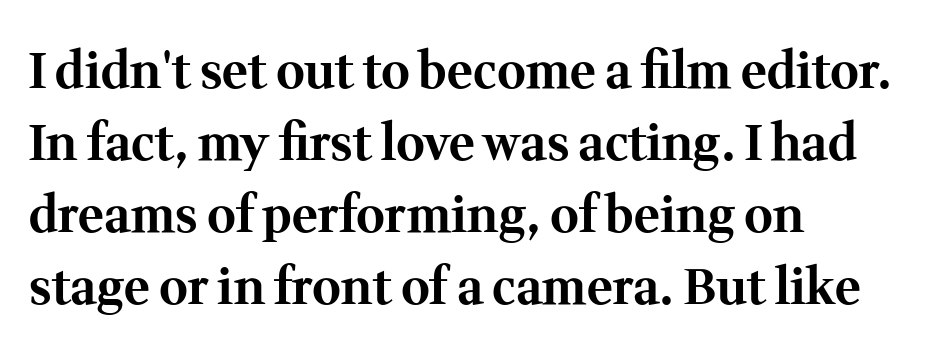
Q: Is the text bold? A: Yes.
Q: Is the text italic (slanted)? A: No, it is upright.
Q: Is the typeface a serif or a sans-serif typeface? A: Serif.
Q: Is the text underlined? A: No.
Q: How is the paragraph aligned? A: Left-aligned.
Q: Is the spacing between letters normal or unusually wide? A: Normal.
Q: Is the spacing between lines tight, normal or loose? A: Normal.
Q: Width (condensed, normal, or wide)? A: Normal.
Q: Stroke contrast? A: Medium.
Q: x-height? A: Medium.
Q: Monospaced? A: No.
